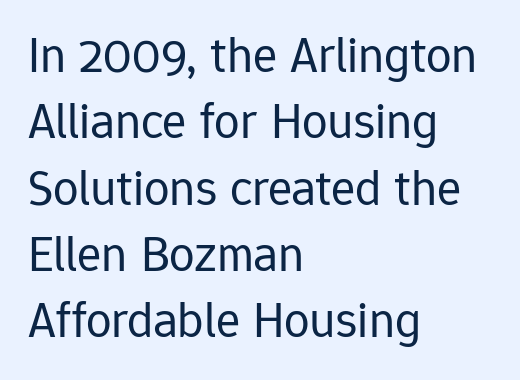
Q: Is the text bold? A: No.
Q: Is the text italic (slanted)? A: No, it is upright.
Q: Is the typeface a serif or a sans-serif typeface? A: Sans-serif.
Q: Is the text underlined? A: No.
Q: How is the paragraph aligned? A: Left-aligned.
Q: Is the spacing between letters normal or unusually wide? A: Normal.
Q: Is the spacing between lines tight, normal or loose? A: Normal.
Q: Width (condensed, normal, or wide)? A: Normal.
Q: Stroke contrast? A: Low.
Q: x-height? A: Medium.
Q: Monospaced? A: No.
